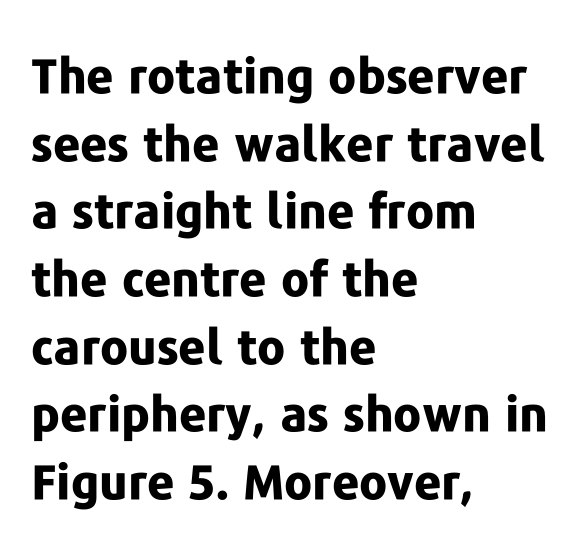
{"serif": "no", "italic": "no", "bold": "yes", "weight": "bold", "width": "normal", "stroke_contrast": "low", "x_height": "medium", "monospaced": "no", "underline": "no", "align": "left", "line_spacing": "normal", "line_spacing_ratio": 1.41, "letter_spacing": "normal", "letter_spacing_em": 0.0, "glyph_px": 48}
